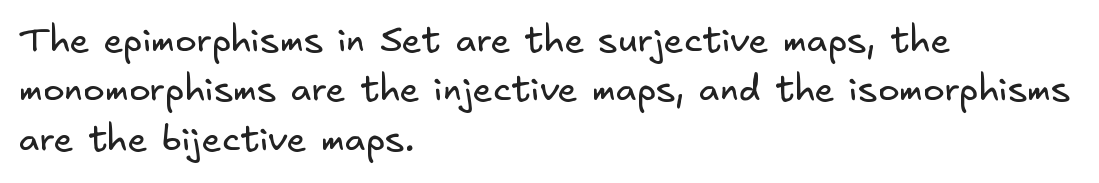
Is the letter spacing exaggerated? No — it looks like the ordinary default. Successive baselines arrive at the customary interval. Does the type have serifs? No, each stem ends abruptly. Horizontally, the lines are justified to the leading edge only. Quick note: underline off. A light-to-regular cut is what we see here.
